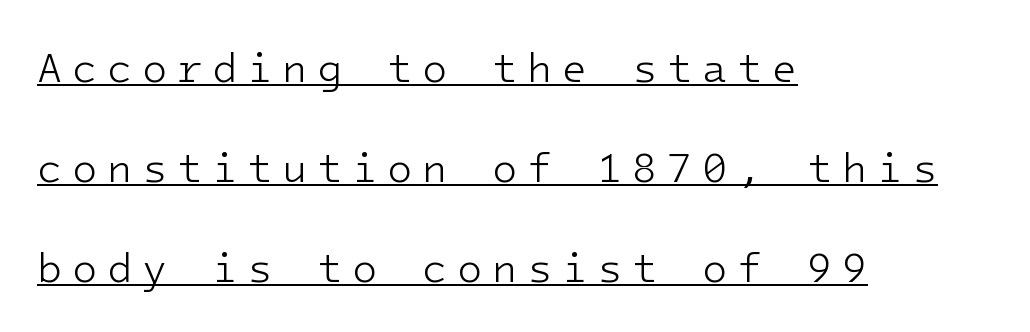
The image shows 41 px light sans-serif type, upright, monospaced; set left-aligned, loose line spacing (2.44x), unusually wide letter spacing (+0.24 em), underlined; low stroke contrast and a medium x-height.
